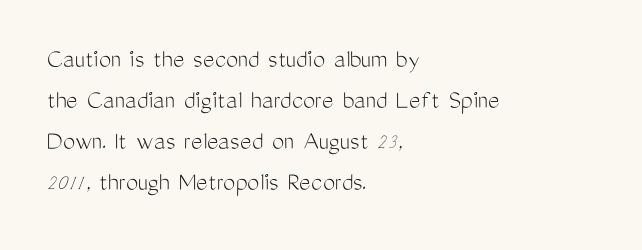
The image shows 27 px text type, upright; set left-aligned, normal line spacing (1.52x), normal letter spacing, not underlined.
